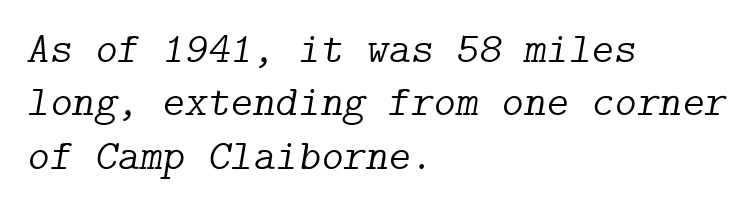
{"serif": "yes", "italic": "yes", "lean": "right", "slant_degrees": 9, "bold": "no", "weight": "light", "width": "normal", "stroke_contrast": "low", "x_height": "medium", "underline": "no", "align": "left", "line_spacing_ratio": 1.24, "letter_spacing": "normal", "letter_spacing_em": 0.0, "glyph_px": 43}
